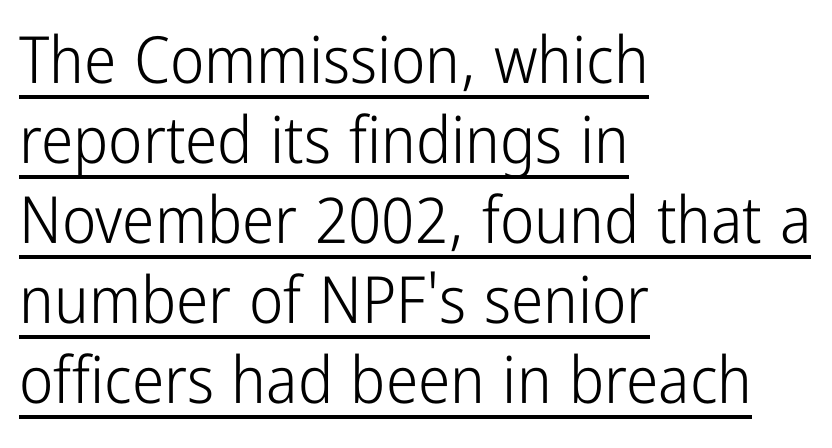
This is underlined copy, the kind a proofreader might mark for attention. The letterforms sit shoulder to shoulder at normal distance. Unlike italic type, these characters show no tilt at all. Layout note: lines flush left.
